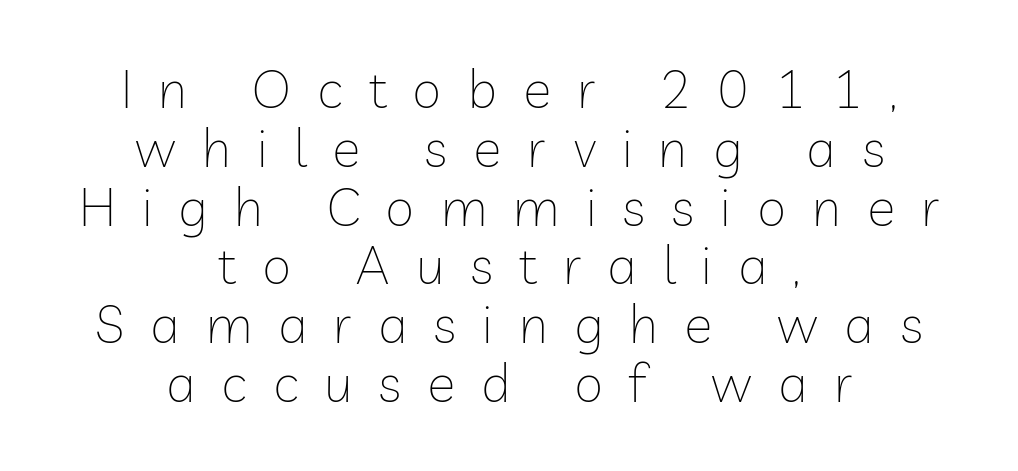
{"serif": "no", "italic": "no", "bold": "no", "weight": "thin", "width": "normal", "stroke_contrast": "low", "x_height": "medium", "monospaced": "no", "underline": "no", "align": "center", "line_spacing": "tight", "line_spacing_ratio": 1.11, "letter_spacing": "wide", "letter_spacing_em": 0.49, "glyph_px": 53}
